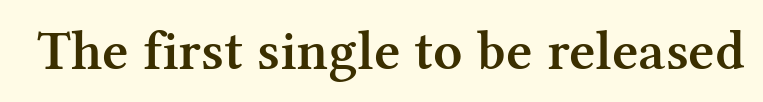
The gaps between neighbouring characters are ordinary and unremarkable. The baseline area is clear. Summary of weight: moderately heavy, a semibold. Little horizontal feet cap the strokes, marking this as serif type. Notice how the stems are strictly vertical — no italics here.
